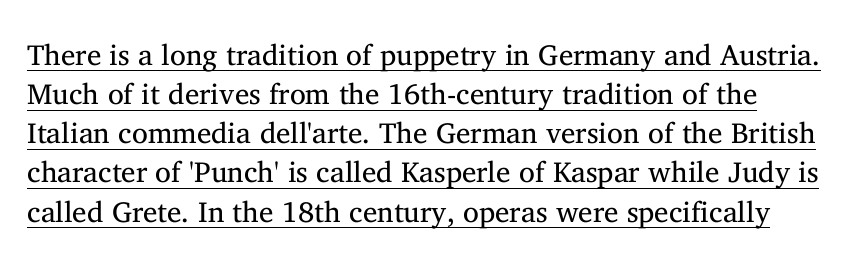
Q: Is the text bold? A: No.
Q: Is the text italic (slanted)? A: No, it is upright.
Q: Is the typeface a serif or a sans-serif typeface? A: Serif.
Q: Is the text underlined? A: Yes.
Q: How is the paragraph aligned? A: Left-aligned.
Q: Is the spacing between letters normal or unusually wide? A: Normal.
Q: Is the spacing between lines tight, normal or loose? A: Normal.
Q: Width (condensed, normal, or wide)? A: Normal.
Q: Stroke contrast? A: Medium.
Q: x-height? A: Medium.
Q: Monospaced? A: No.
